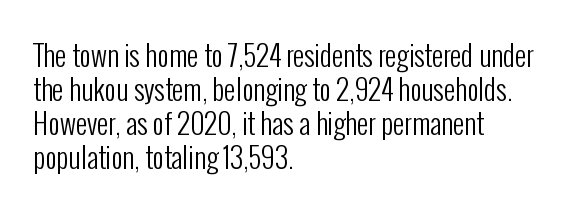
{"serif": "no", "italic": "no", "bold": "no", "weight": "regular", "width": "condensed", "stroke_contrast": "low", "x_height": "medium", "monospaced": "no", "underline": "no", "align": "left", "line_spacing_ratio": 1.22, "letter_spacing": "normal", "letter_spacing_em": 0.0, "glyph_px": 28}
